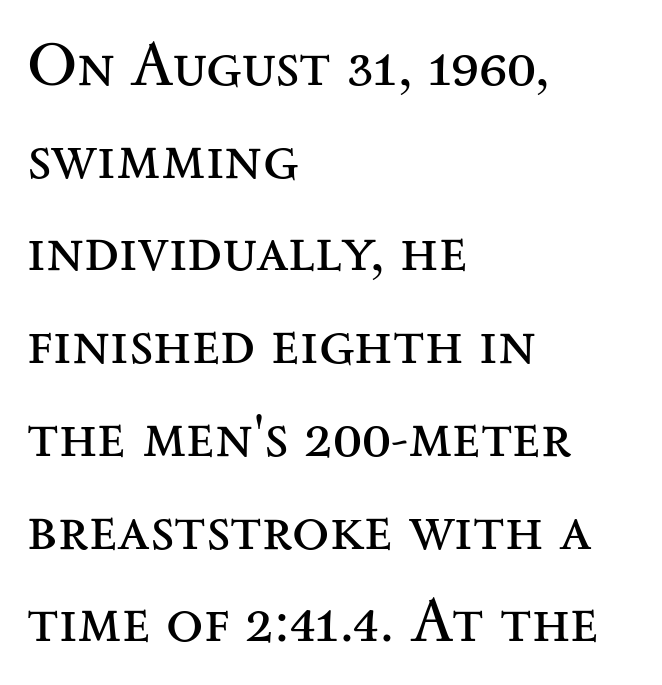
Q: Is the text bold? A: No.
Q: Is the text italic (slanted)? A: No, it is upright.
Q: Is the typeface a serif or a sans-serif typeface? A: Serif.
Q: Is the text underlined? A: No.
Q: How is the paragraph aligned? A: Left-aligned.
Q: Is the spacing between letters normal or unusually wide? A: Normal.
Q: Is the spacing between lines tight, normal or loose? A: Normal.
Q: Width (condensed, normal, or wide)? A: Wide.
Q: Stroke contrast? A: Medium.
Q: x-height? A: Small.
Q: Monospaced? A: No.
